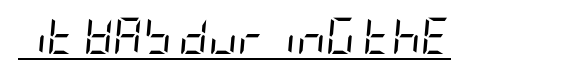
Q: Is the text bold? A: No.
Q: Is the text italic (slanted)? A: Yes, it leans right by about 5 degrees.
Q: Is the text underlined? A: Yes.
Q: Is the spacing between letters normal or unusually wide? A: Normal.
Q: Width (condensed, normal, or wide)? A: Condensed.
Q: Stroke contrast? A: Low.
Q: x-height? A: Large.
